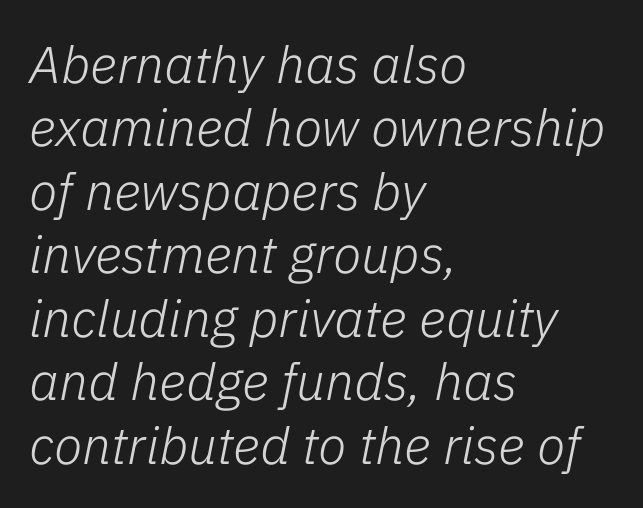
The zone under the glyphs is completely vacant. The rendering keeps characters at their native spacing. If you drew a ruler down the left edge, every line would touch it. Proportional: the letters do not fall into vertical columns. Compared with ordinary roman type, these characters are visibly tilted. Vertical stems look standard width or narrower in stroke.
